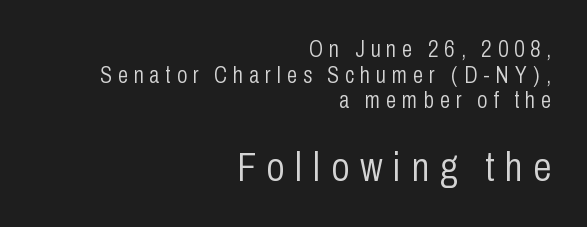
The image shows 41 px light, condensed sans-serif type, upright; set right-aligned, tight line spacing (1.11x), unusually wide letter spacing (+0.26 em), not underlined; the second (bottom) block is 1.78x larger; low stroke contrast and a medium x-height.
